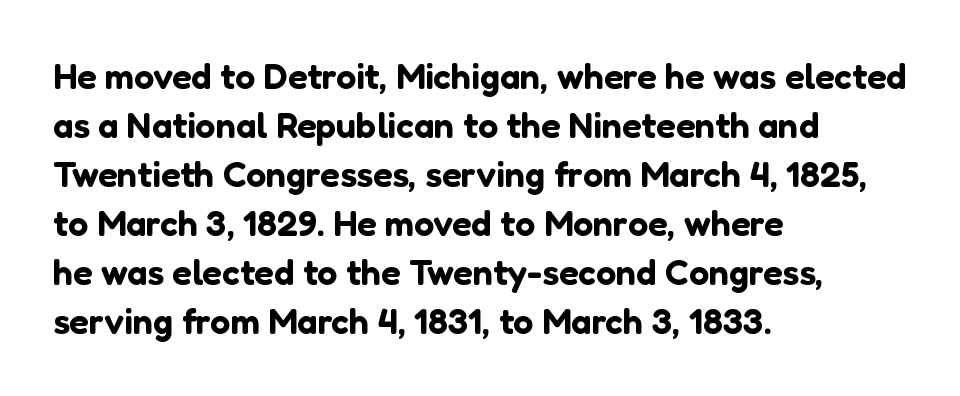
The image shows 36 px sans-serif type, upright; set left-aligned, normal line spacing (1.36x), normal letter spacing, not underlined; low stroke contrast and a medium x-height.
